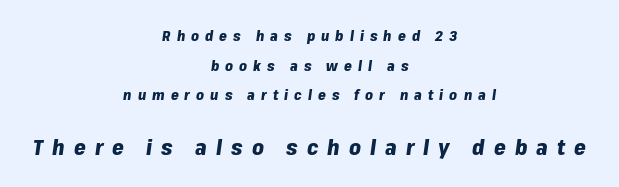
Q: Is the text bold? A: Yes.
Q: Is the text italic (slanted)? A: Yes, it leans right by about 8 degrees.
Q: Is the text underlined? A: No.
Q: How is the paragraph aligned? A: Centered.
Q: Is the spacing between letters normal or unusually wide? A: Unusually wide.
Q: Is the spacing between lines tight, normal or loose? A: Loose.
Q: Which block of text is set in a larger size, the first (top) or the second (bottom)? A: The second (bottom) one.
